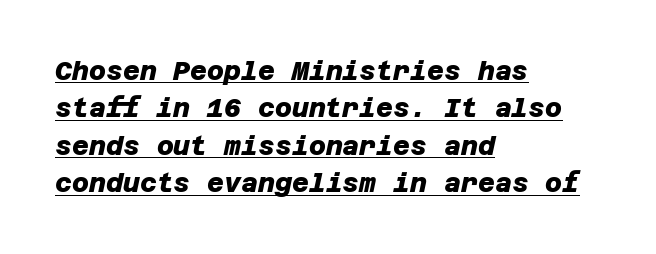
Q: Is the text bold? A: Yes.
Q: Is the text underlined? A: Yes.
Q: How is the paragraph aligned? A: Left-aligned.
Q: Is the spacing between letters normal or unusually wide? A: Normal.
Q: Is the spacing between lines tight, normal or loose? A: Normal.
